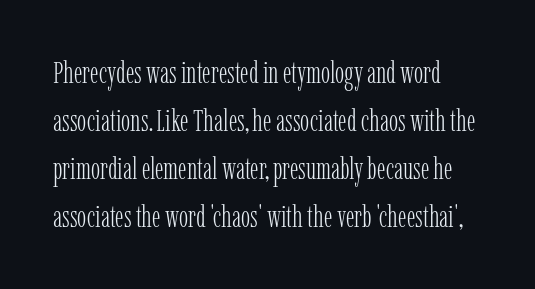
Does the lettering tilt? It doesn't — this is upright. Typographically, this falls in the serif category. Look at the tracking — it's just the regular setting, nothing added. Interline gaps are of average width in this sample. Heaviness? Minimal to ordinary, like unemphasized prose.
